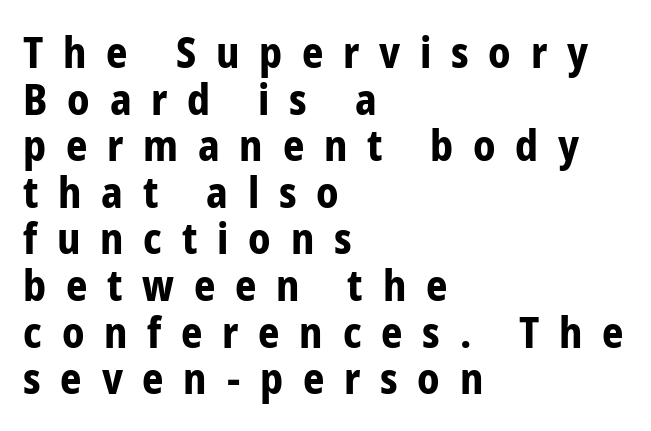
The image shows 42 px bold, condensed sans-serif type, upright; set left-aligned, tight line spacing (1.11x), unusually wide letter spacing (+0.47 em), not underlined; low stroke contrast and a medium x-height.
